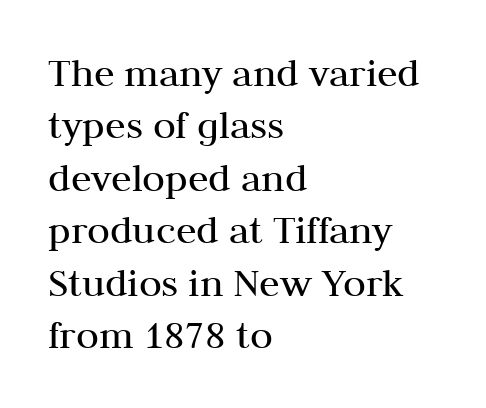
{"serif": "yes", "italic": "no", "bold": "no", "weight": "regular", "width": "normal", "stroke_contrast": "medium", "x_height": "medium", "monospaced": "no", "underline": "no", "align": "left", "line_spacing": "normal", "line_spacing_ratio": 1.25, "letter_spacing": "normal", "letter_spacing_em": 0.0, "glyph_px": 42}
